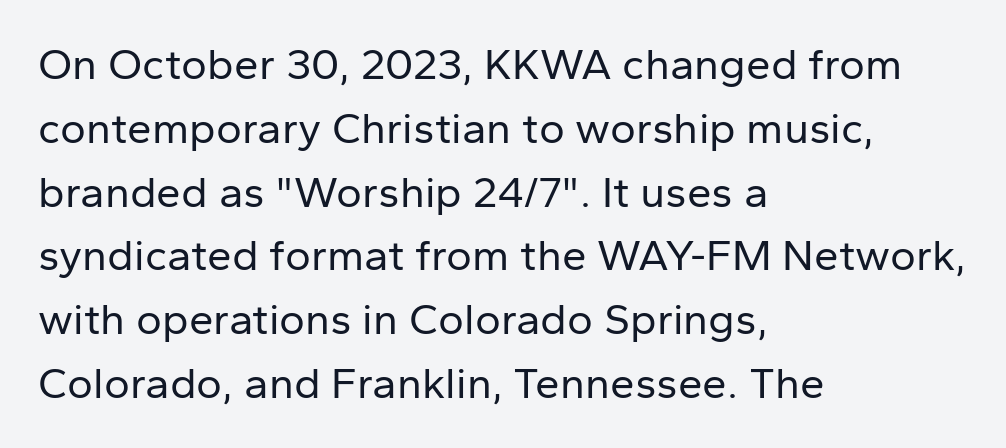
{"serif": "no", "italic": "no", "bold": "no", "weight": "regular", "width": "normal", "stroke_contrast": "low", "x_height": "medium", "monospaced": "no", "underline": "no", "align": "left", "line_spacing": "normal", "line_spacing_ratio": 1.45, "letter_spacing": "normal", "letter_spacing_em": 0.0, "glyph_px": 44}
